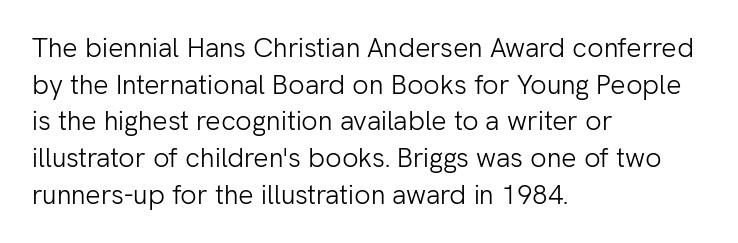
Q: Is the text bold? A: No.
Q: Is the text italic (slanted)? A: No, it is upright.
Q: Is the text underlined? A: No.
Q: How is the paragraph aligned? A: Left-aligned.
Q: Is the spacing between letters normal or unusually wide? A: Normal.
Q: Is the spacing between lines tight, normal or loose? A: Normal.
